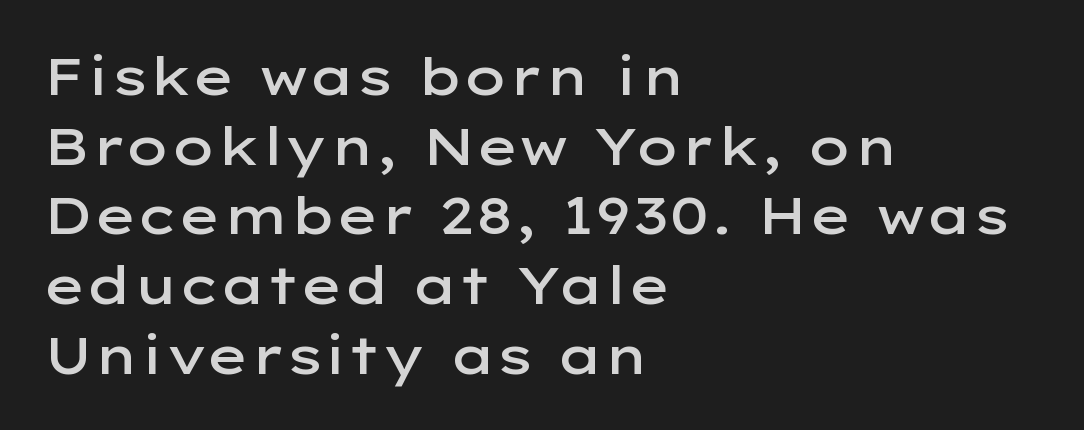
Q: Is the text bold? A: Semi-bold.
Q: Is the text italic (slanted)? A: No, it is upright.
Q: Is the typeface a serif or a sans-serif typeface? A: Sans-serif.
Q: Is the text underlined? A: No.
Q: How is the paragraph aligned? A: Left-aligned.
Q: Is the spacing between letters normal or unusually wide? A: Normal.
Q: Is the spacing between lines tight, normal or loose? A: Normal.
Q: Width (condensed, normal, or wide)? A: Wide.
Q: Stroke contrast? A: Low.
Q: x-height? A: Medium.
Q: Monospaced? A: No.
